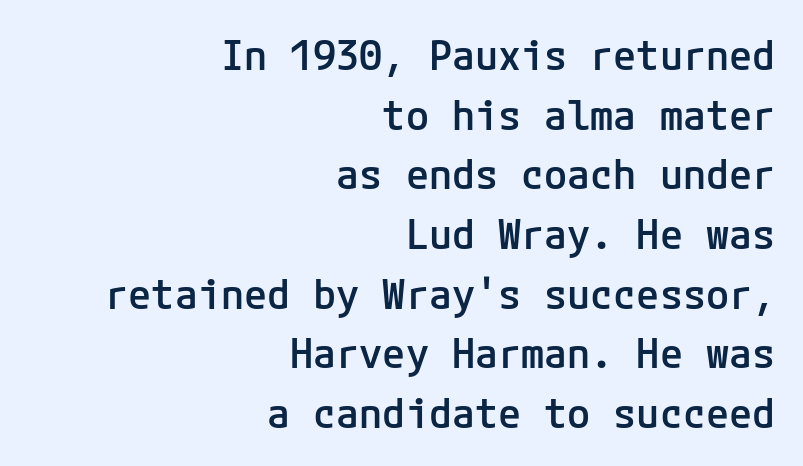
The face used here is rendered with its standard letterfit. The designer went with a sans here, leaving each stem footless. Nope, not italic — everything's standing straight. Interline gaps are of average width in this sample. Has an underline been added? It has not. Line endings align vertically; line beginnings do not.
